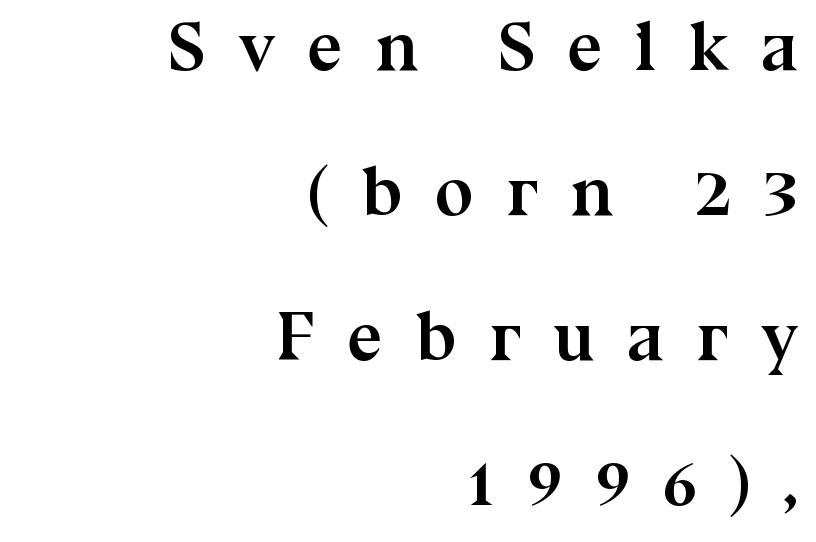
The image shows 70 px semibold serif type, upright; set right-aligned, loose line spacing (2.07x), unusually wide letter spacing (+0.46 em), not underlined; medium stroke contrast and a medium x-height.
